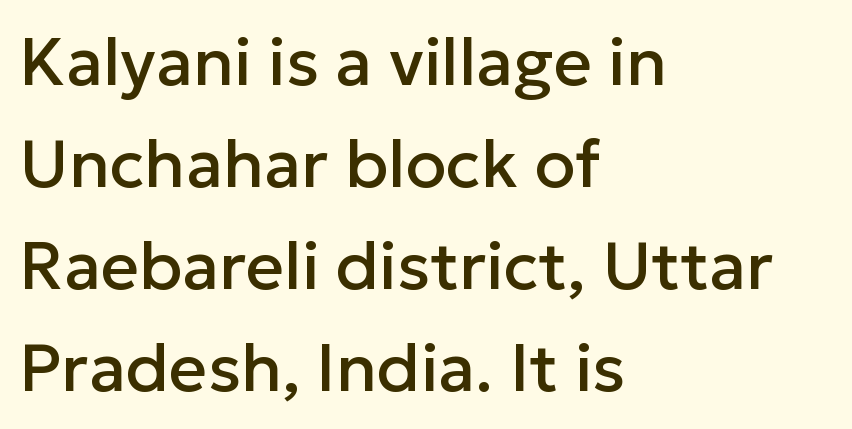
Classification — sans serif. Inter-character spacing is left at the font's built-in metrics. Proportional: the letters do not fall into vertical columns. Designer's note — italics off, roman on. Line spacing here is normal. This rendering uses left alignment, leaving the right contour irregular.
